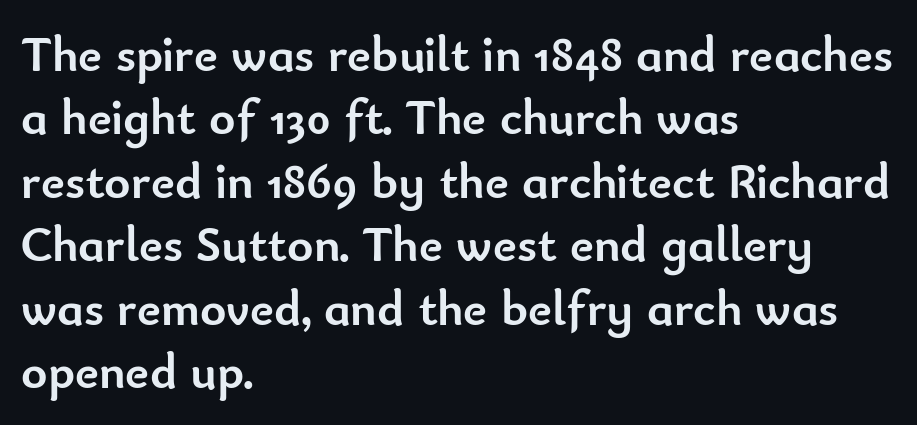
The lines sit at an ordinary, default distance from one another. Lines of text with bare space underneath. Look at the stroke-to-counter ratio: heavy, a bold. Typeset ragged right — the left edge is the straight one. These lines are composed in type without serifs.
